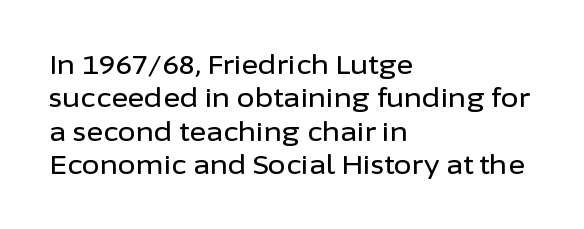
Beneath every word, the page is bare. Evenly set lines give the paragraph a standard silhouette. The compositor pushed each line to the left boundary. Spacing between characters is what you'd get straight out of the box. When letters stand straight like this, we call the style roman or upright.
